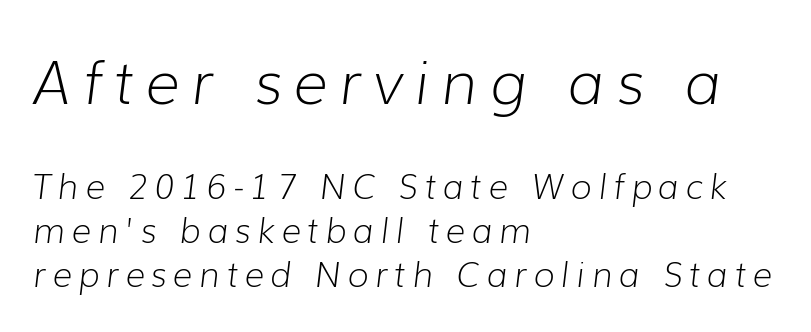
{"italic": "yes", "lean": "right", "slant_degrees": 7, "bold": "no", "weight": "light", "width": "normal", "stroke_contrast": "low", "x_height": "medium", "monospaced": "no", "underline": "no", "align": "left", "line_spacing": "normal", "line_spacing_ratio": 1.29, "letter_spacing": "wide", "letter_spacing_em": 0.2, "larger_block": "first", "size_ratio": 1.76, "glyph_px": 60}
